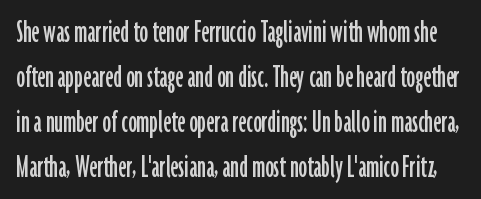
Tracking here is standard; glyphs follow each other at the usual distance. Proportional: the letters do not fall into vertical columns. Descenders are the only things crossing below the line. Unlike a traditional serif, this face leaves its strokes unadorned.
